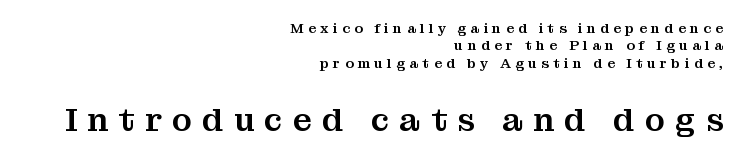
Reading down the block, your eye finds every line finishing at a fixed right position. The vertical gap from one line to the next is medium. Only glyphs here, with clear space below each row. Caption: expanded tracking, letters set apart. The rendering uses natural spacing where letterforms have individual widths. A typesetter would mark this as roman, not italic.
